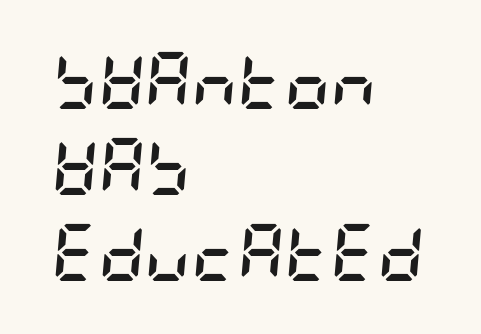
Q: Is the text bold? A: Yes.
Q: Is the text italic (slanted)? A: Yes, it leans right by about 5 degrees.
Q: Is the text underlined? A: No.
Q: How is the paragraph aligned? A: Left-aligned.
Q: Is the spacing between letters normal or unusually wide? A: Normal.
Q: Is the spacing between lines tight, normal or loose? A: Normal.
Q: Width (condensed, normal, or wide)? A: Condensed.
Q: Stroke contrast? A: Low.
Q: x-height? A: Large.
